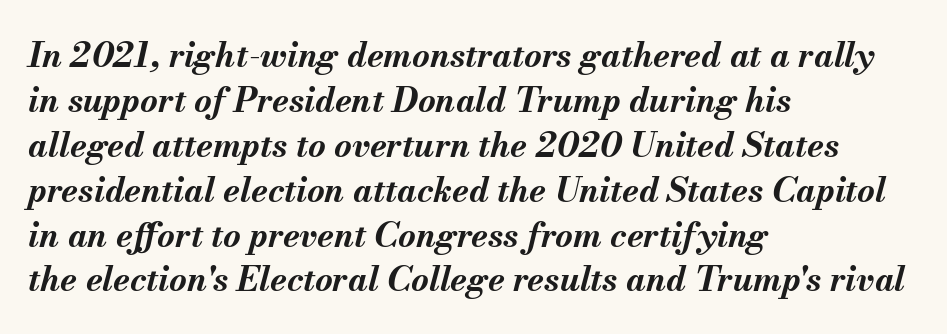
Q: Is the text bold? A: Yes.
Q: Is the text italic (slanted)? A: Yes, it leans right by about 13 degrees.
Q: Is the text underlined? A: No.
Q: How is the paragraph aligned? A: Left-aligned.
Q: Is the spacing between letters normal or unusually wide? A: Normal.
Q: Is the spacing between lines tight, normal or loose? A: Normal.
Q: Width (condensed, normal, or wide)? A: Normal.
Q: Stroke contrast? A: Medium.
Q: x-height? A: Small.
Q: Monospaced? A: No.
